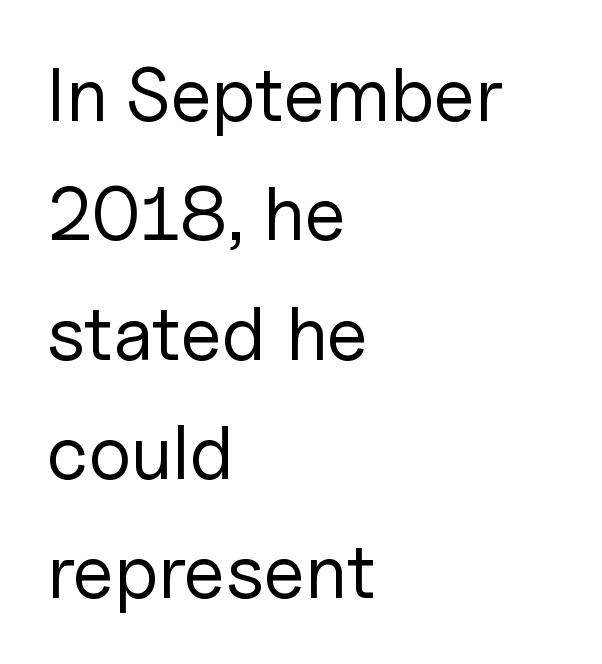
{"serif": "no", "italic": "no", "bold": "no", "weight": "regular", "width": "normal", "stroke_contrast": "low", "x_height": "medium", "monospaced": "no", "underline": "no", "align": "left", "line_spacing": "normal", "line_spacing_ratio": 1.57, "letter_spacing": "normal", "letter_spacing_em": 0.0, "glyph_px": 76}
